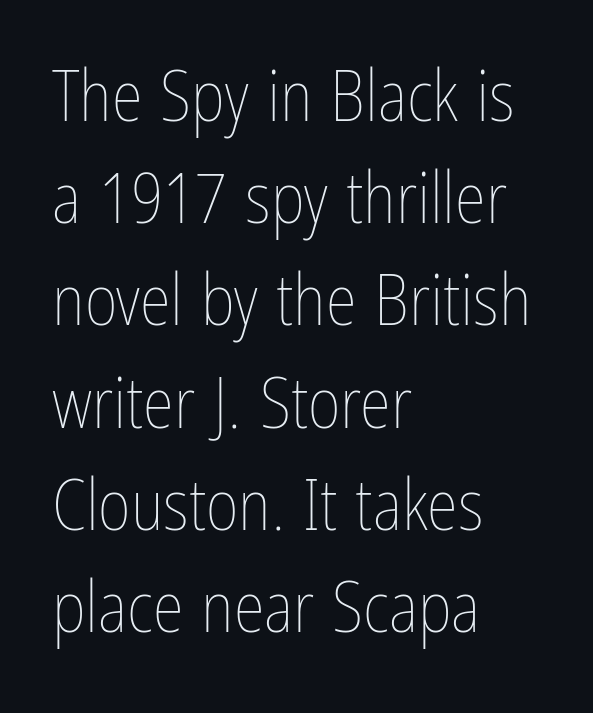
{"italic": "no", "bold": "no", "weight": "thin", "width": "condensed", "stroke_contrast": "low", "x_height": "medium", "monospaced": "no", "underline": "no", "align": "left", "line_spacing": "normal", "line_spacing_ratio": 1.44, "letter_spacing": "normal", "letter_spacing_em": 0.0, "glyph_px": 71}
